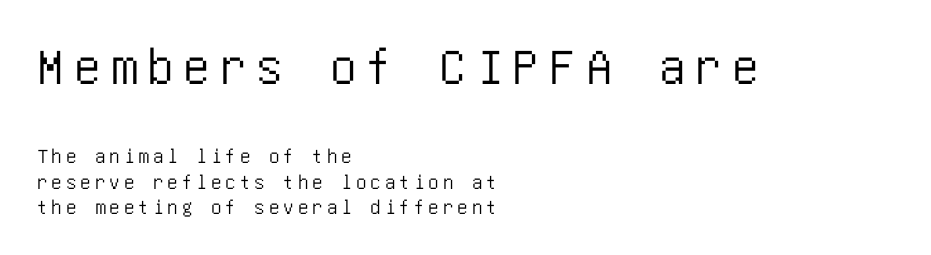
Q: Is the text italic (slanted)? A: No, it is upright.
Q: Is the typeface a serif or a sans-serif typeface? A: Sans-serif.
Q: Is the text underlined? A: No.
Q: How is the paragraph aligned? A: Left-aligned.
Q: Which block of text is set in a larger size, the first (top) or the second (bottom)? A: The first (top) one.
Q: Width (condensed, normal, or wide)? A: Condensed.
Q: Stroke contrast? A: Low.
Q: x-height? A: Large.
